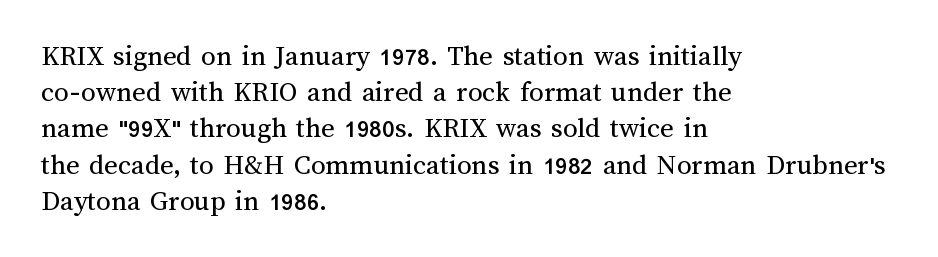
{"italic": "no", "bold": "no", "weight": "regular", "width": "normal", "stroke_contrast": "medium", "x_height": "medium", "monospaced": "no", "underline": "no", "align": "left", "line_spacing": "normal", "line_spacing_ratio": 1.25, "letter_spacing": "normal", "letter_spacing_em": 0.0, "glyph_px": 29}
